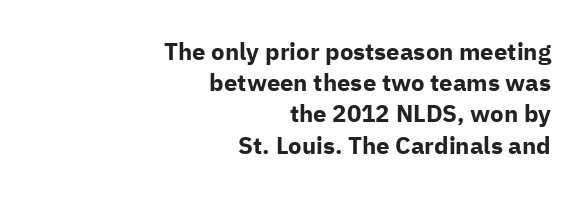
These lines keep a tight, regular rhythm from letter to letter. Students, this is bold: see how much ink each stroke carries. If you measured baseline to baseline, you'd find a middling distance. Does the copy run flush right? Yes — the right margin is perfectly even. Do the letters lean? They stand straight. A clean baseline with only descenders dipping below it.
